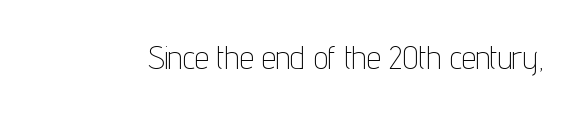
The image shows 32 px thin, condensed sans-serif type, upright; set normal letter spacing, not underlined; low stroke contrast and a medium x-height.
